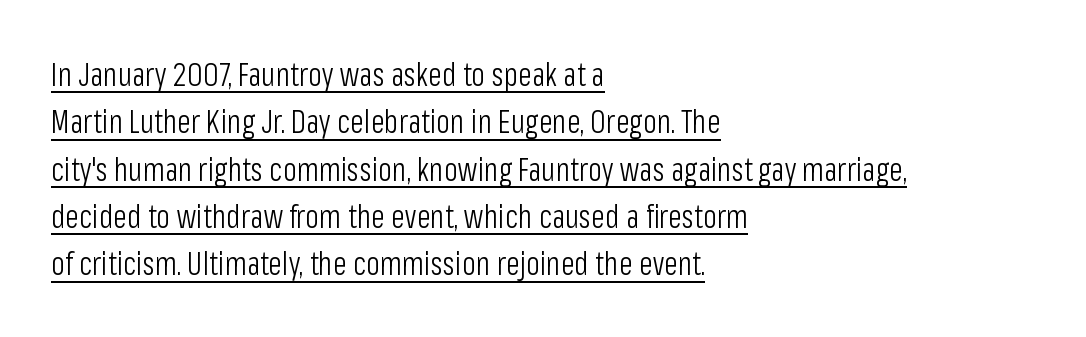
The image shows 32 px light, condensed sans-serif type, upright; set left-aligned, normal line spacing (1.48x), normal letter spacing, underlined; low stroke contrast and a medium x-height.
